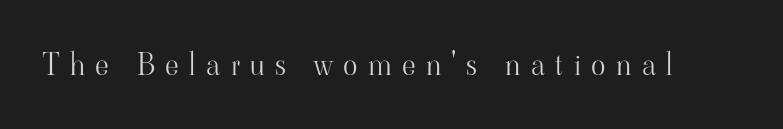
Upright lettering throughout. Someone cranked the tracking dial way up on this one. Glance below the letters and you will spot only blank space. Does the type have serifs? Yes, each stem ends in a small foot. The typesetting does not lean heavy: it is not bold. Here the designer chose a conventional face with non-uniform glyph widths.
